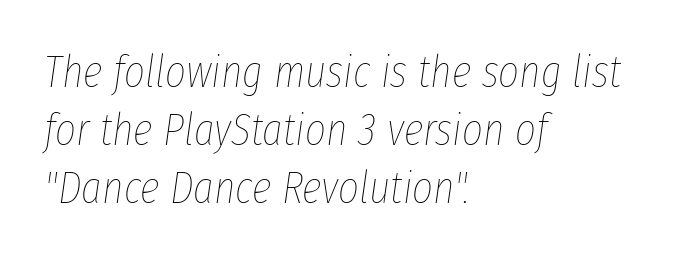
Q: Is the text bold? A: No.
Q: Is the text italic (slanted)? A: Yes, it leans right by about 8 degrees.
Q: Is the text underlined? A: No.
Q: How is the paragraph aligned? A: Left-aligned.
Q: Is the spacing between letters normal or unusually wide? A: Normal.
Q: Is the spacing between lines tight, normal or loose? A: Normal.
Q: Width (condensed, normal, or wide)? A: Condensed.
Q: Stroke contrast? A: Low.
Q: x-height? A: Medium.
Q: Monospaced? A: No.
